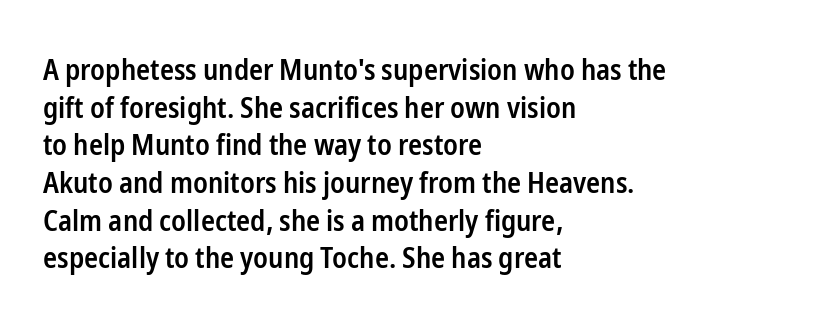
Ascenders rise straight up at ninety degrees. I'd call this a sans setting — the letters go barefoot. Vertically, the passage feels balanced, rows spaced as you'd expect. The typesetter chose a ragged-right arrangement here. Moderately thickened strokes mark this as semibold type. The gap between lines stays unmarked.
